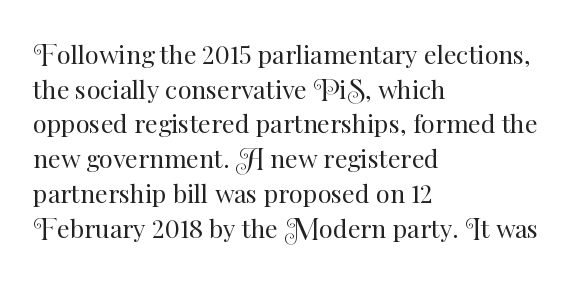
The letters stand straight up with perfectly vertical stems. The typesetter chose a ragged-right arrangement here. What's the leading like? Ordinary, nothing unusual. Nothing unusual about the tracking: characters are spaced as the font intends. Is the stroke heavy? The answer is a plain regular-or-lighter.
